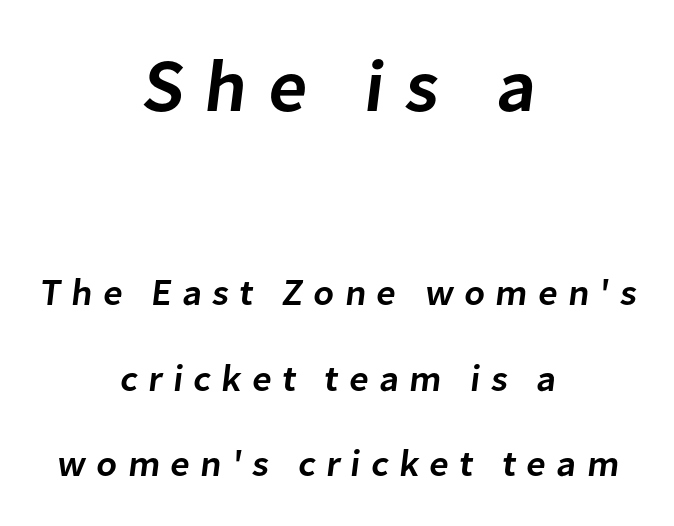
Spacing verdict: proportional, widths tailored to each character. The earlier block is typeset at a bigger size than the later block. Teacher's note: observe the equal gaps on both sides — that is centered alignment. A typesetter would label this face a sans. Summary of weight: moderately heavy, a semibold.
